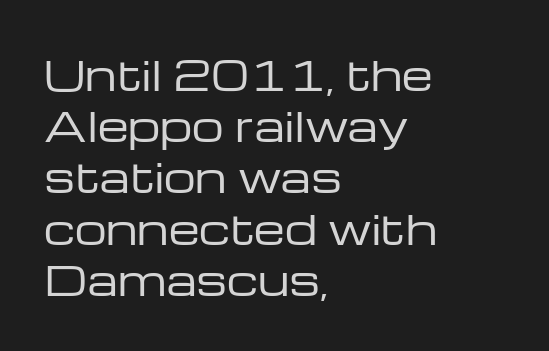
{"serif": "no", "italic": "no", "bold": "no", "weight": "regular", "width": "wide", "stroke_contrast": "low", "x_height": "medium", "monospaced": "no", "underline": "no", "align": "left", "line_spacing": "normal", "line_spacing_ratio": 1.28, "letter_spacing": "normal", "letter_spacing_em": 0.0, "glyph_px": 40}
